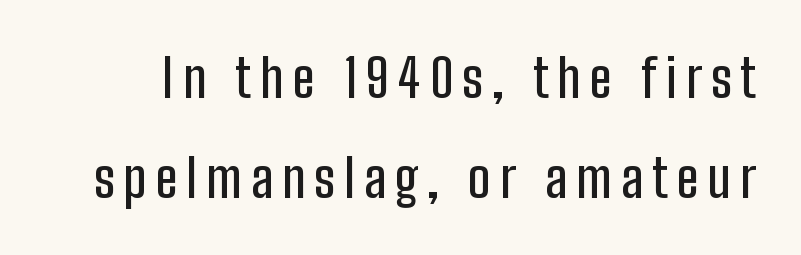
Q: Is the text italic (slanted)? A: No, it is upright.
Q: Is the typeface a serif or a sans-serif typeface? A: Sans-serif.
Q: Is the text underlined? A: No.
Q: Width (condensed, normal, or wide)? A: Condensed.
Q: Stroke contrast? A: Low.
Q: x-height? A: Medium.
Q: Monospaced? A: No.
